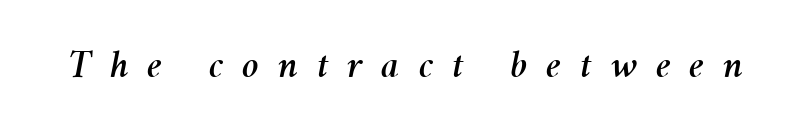
Q: Is the text italic (slanted)? A: Yes, it leans right by about 11 degrees.
Q: Is the text underlined? A: No.
Q: Is the spacing between letters normal or unusually wide? A: Unusually wide.
Q: Width (condensed, normal, or wide)? A: Normal.
Q: Stroke contrast? A: Medium.
Q: x-height? A: Medium.
Q: Monospaced? A: No.
